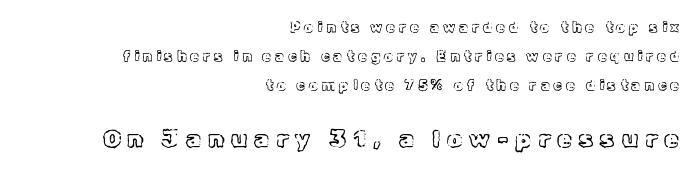
Q: Is the text italic (slanted)? A: No, it is upright.
Q: Is the text underlined? A: No.
Q: How is the paragraph aligned? A: Right-aligned.
Q: Is the spacing between letters normal or unusually wide? A: Unusually wide.
Q: Is the spacing between lines tight, normal or loose? A: Loose.
Q: Which block of text is set in a larger size, the first (top) or the second (bottom)? A: The second (bottom) one.
